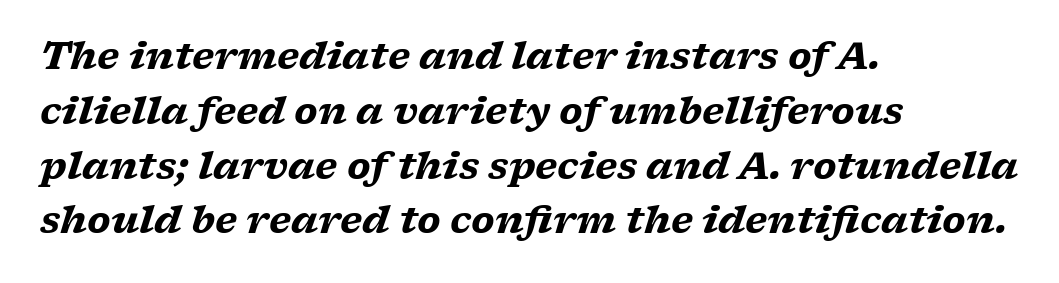
Q: Is the text bold? A: Yes.
Q: Is the text italic (slanted)? A: Yes, it leans right by about 17 degrees.
Q: Is the typeface a serif or a sans-serif typeface? A: Serif.
Q: Is the text underlined? A: No.
Q: How is the paragraph aligned? A: Left-aligned.
Q: Is the spacing between letters normal or unusually wide? A: Normal.
Q: Is the spacing between lines tight, normal or loose? A: Normal.
Q: Width (condensed, normal, or wide)? A: Wide.
Q: Stroke contrast? A: Low.
Q: x-height? A: Medium.
Q: Monospaced? A: No.
